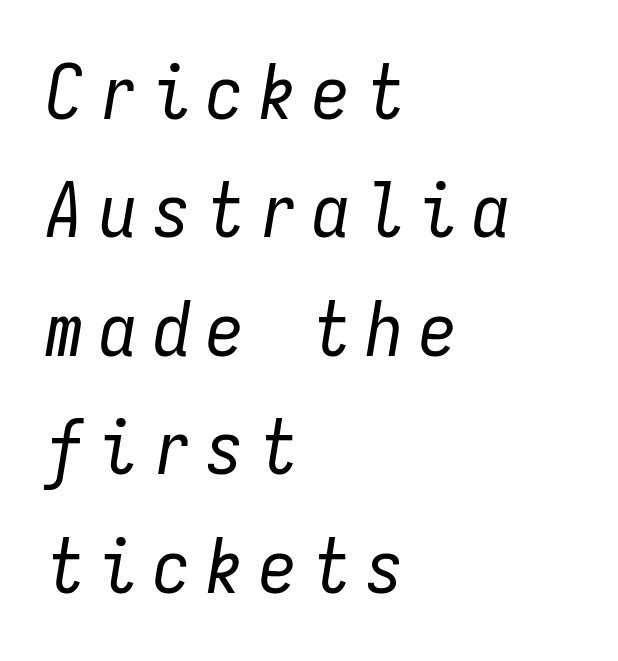
Q: Is the text bold? A: No.
Q: Is the text italic (slanted)? A: Yes, it leans right by about 9 degrees.
Q: Is the text underlined? A: No.
Q: How is the paragraph aligned? A: Left-aligned.
Q: Is the spacing between letters normal or unusually wide? A: Unusually wide.
Q: Is the spacing between lines tight, normal or loose? A: Normal.
Q: Width (condensed, normal, or wide)? A: Condensed.
Q: Stroke contrast? A: Low.
Q: x-height? A: Medium.
Q: Monospaced? A: Yes.
